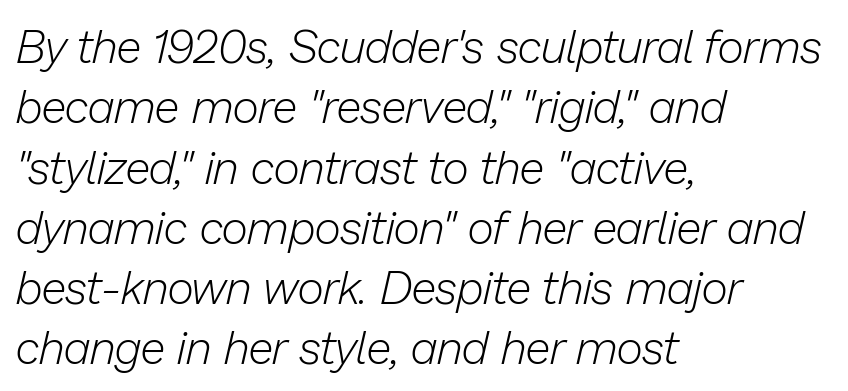
Q: Is the text bold? A: No.
Q: Is the text italic (slanted)? A: Yes, it leans right by about 13 degrees.
Q: Is the text underlined? A: No.
Q: How is the paragraph aligned? A: Left-aligned.
Q: Is the spacing between letters normal or unusually wide? A: Normal.
Q: Is the spacing between lines tight, normal or loose? A: Normal.
Q: Width (condensed, normal, or wide)? A: Normal.
Q: Stroke contrast? A: Low.
Q: x-height? A: Medium.
Q: Monospaced? A: No.
